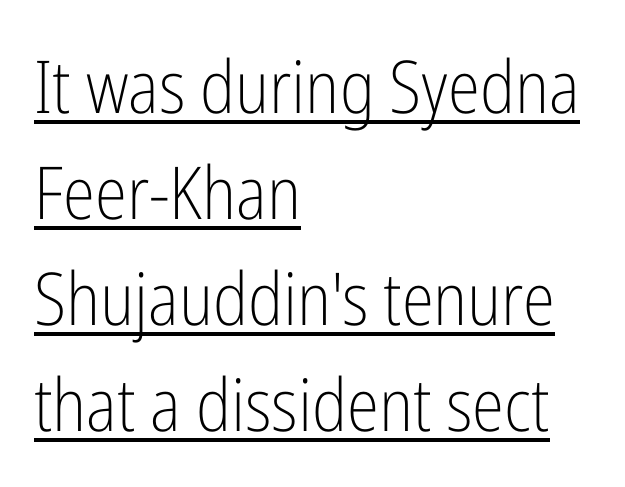
The image shows 73 px light, condensed sans-serif type, upright; set left-aligned, normal line spacing (1.45x), normal letter spacing, underlined; low stroke contrast and a medium x-height.
